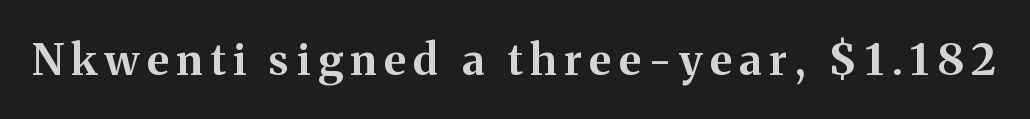
Proportional: the letters do not fall into vertical columns. Italic: no, the glyphs are upright roman. Descender tails drop into unmarked territory. Letterform terminals end in serifs throughout the passage. Notice how thick the strokes are: this is what a full bold looks like.
